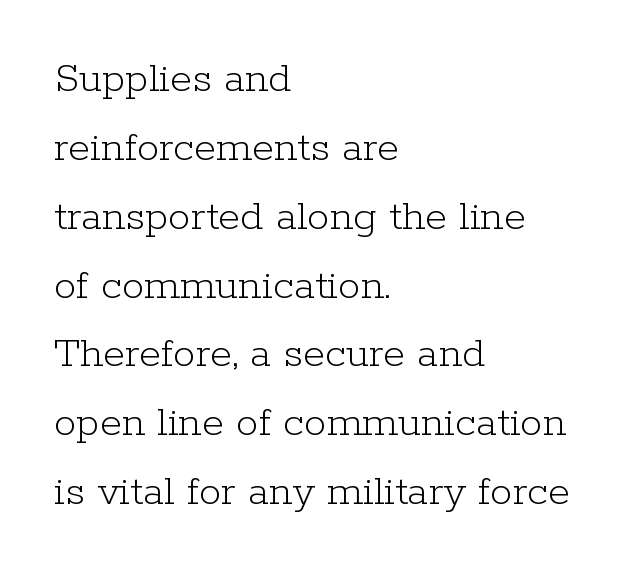
The image shows 45 px light serif type, upright; set left-aligned, normal line spacing (1.53x), normal letter spacing, not underlined; low stroke contrast and a medium x-height.
